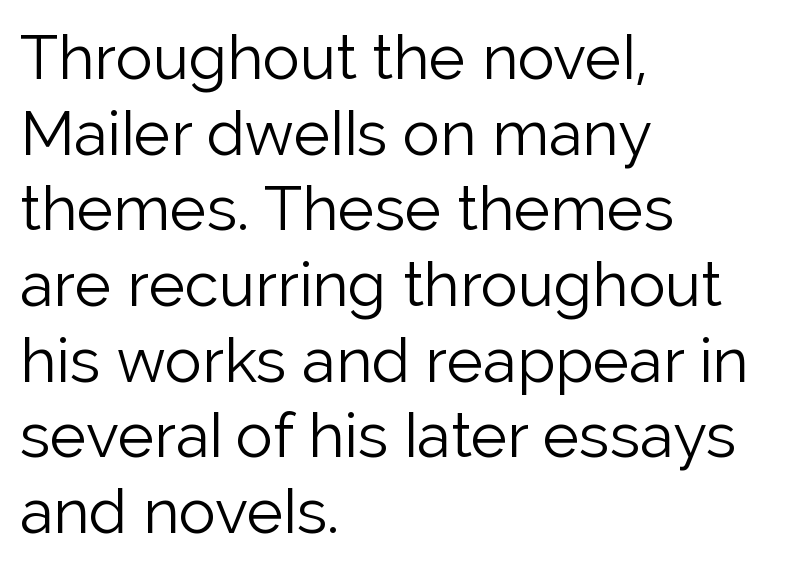
Q: Is the text bold? A: No.
Q: Is the text italic (slanted)? A: No, it is upright.
Q: Is the typeface a serif or a sans-serif typeface? A: Sans-serif.
Q: Is the text underlined? A: No.
Q: How is the paragraph aligned? A: Left-aligned.
Q: Is the spacing between letters normal or unusually wide? A: Normal.
Q: Width (condensed, normal, or wide)? A: Normal.
Q: Stroke contrast? A: Low.
Q: x-height? A: Medium.
Q: Monospaced? A: No.
